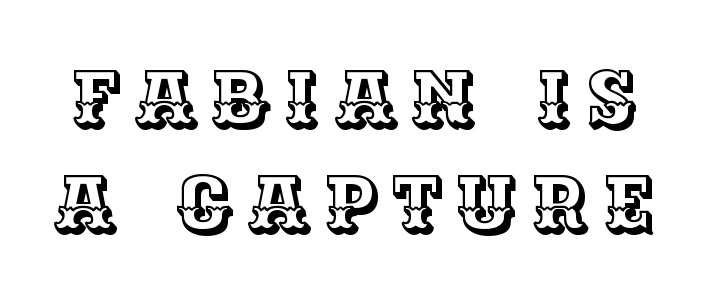
The image shows 79 px text type, upright; set normal line spacing (1.33x), not underlined; a large x-height.
